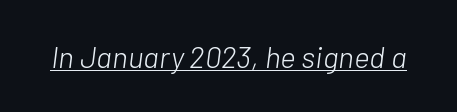
Q: Is the text bold? A: No.
Q: Is the text italic (slanted)? A: Yes, it leans right by about 7 degrees.
Q: Is the text underlined? A: Yes.
Q: Is the spacing between letters normal or unusually wide? A: Normal.
Q: Width (condensed, normal, or wide)? A: Normal.
Q: Stroke contrast? A: Low.
Q: x-height? A: Medium.
Q: Monospaced? A: No.
